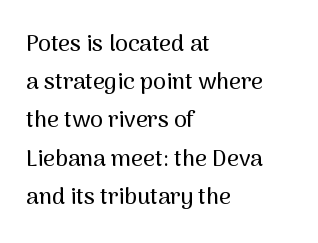
{"italic": "no", "underline": "no", "align": "left", "line_spacing": "normal", "line_spacing_ratio": 1.66, "letter_spacing": "normal", "letter_spacing_em": 0.0, "glyph_px": 23}
